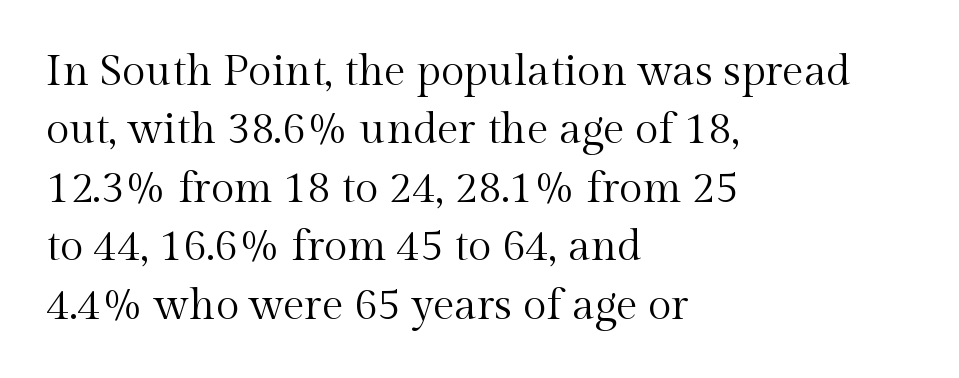
Examine the stroke ends and you'll spot serifs. Short and long lines alike share a common starting point at left. Here the designer chose a conventional face with non-uniform glyph widths. This is not heavy type; no bold has been used.
